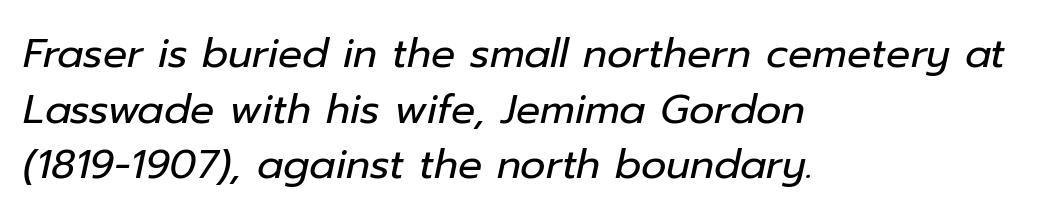
Compared with typical paragraphs, the rows here are spaced about the same. How are the letters spaced? Ordinarily, with no added tracking. The glyphs are unaccompanied by any horizontal stroke below them. These glyphs show unthickened strokes, regular width or finer.
